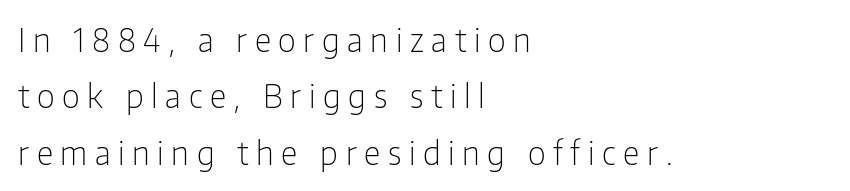
Characters follow at a spacing far wider than the type designer built in. Is the type heavy? It reads as light-to-regular instead. Do the characters align in a grid? No, the font is proportional. Characters remain perfectly vertical along every line. The setting favours the left margin, as ordinary paragraphs usually do.
